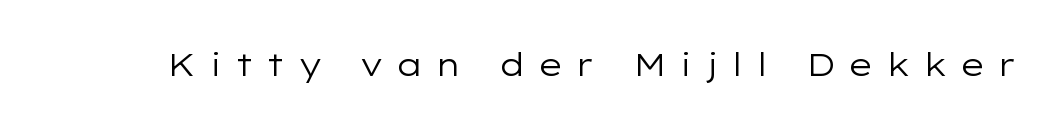
The image shows 32 px regular-weight, wide sans-serif type, upright; set unusually wide letter spacing (+0.38 em), not underlined; low stroke contrast and a medium x-height.
